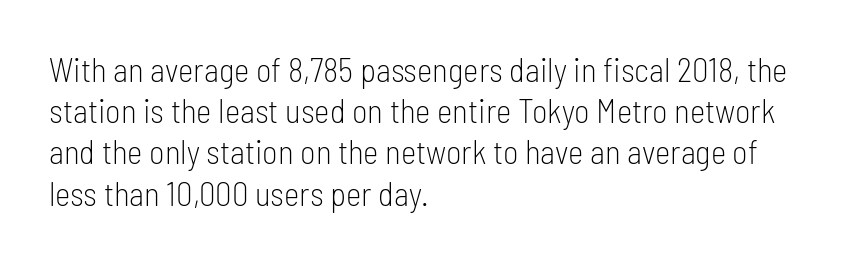
The image shows 33 px light, condensed sans-serif type, upright; set left-aligned, normal line spacing (1.25x), normal letter spacing, not underlined; low stroke contrast and a medium x-height.
